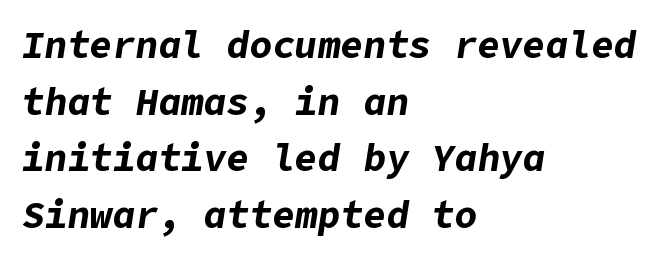
{"italic": "yes", "lean": "right", "slant_degrees": 9, "bold": "yes", "weight": "bold", "width": "normal", "stroke_contrast": "low", "x_height": "medium", "underline": "no", "align": "left", "line_spacing": "normal", "line_spacing_ratio": 1.49, "letter_spacing": "normal", "letter_spacing_em": 0.0, "glyph_px": 38}
